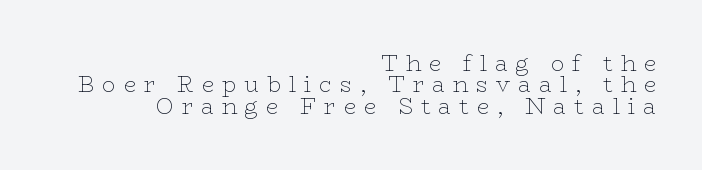
The image shows 22 px text type, upright; set right-aligned, tight line spacing (0.97x), unusually wide letter spacing (+0.36 em), not underlined.
